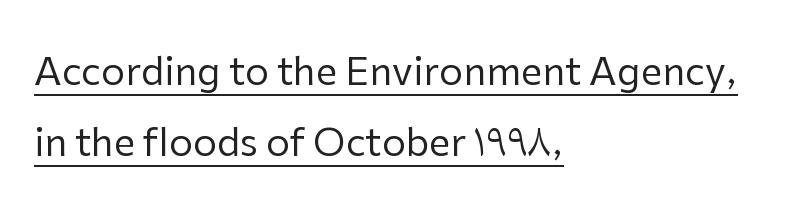
Q: Is the text bold? A: No.
Q: Is the text italic (slanted)? A: No, it is upright.
Q: Is the typeface a serif or a sans-serif typeface? A: Sans-serif.
Q: Is the text underlined? A: Yes.
Q: How is the paragraph aligned? A: Left-aligned.
Q: Is the spacing between letters normal or unusually wide? A: Normal.
Q: Width (condensed, normal, or wide)? A: Normal.
Q: Stroke contrast? A: Low.
Q: x-height? A: Medium.
Q: Monospaced? A: No.
